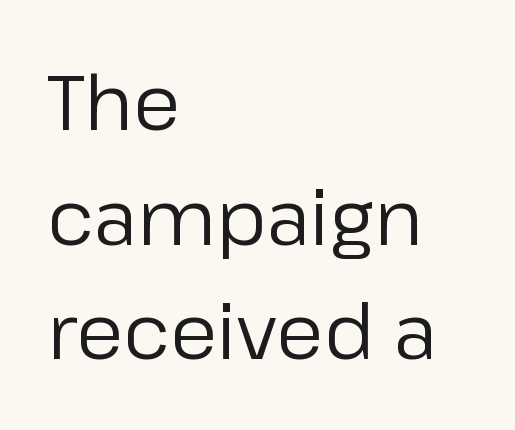
The image shows 77 px regular-weight sans-serif type, upright; set left-aligned, normal line spacing (1.49x), normal letter spacing, not underlined; low stroke contrast and a medium x-height.
